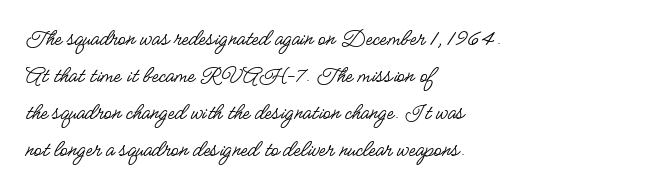
{"bold": "no", "underline": "no", "align": "left", "line_spacing": "normal", "line_spacing_ratio": 1.48, "letter_spacing": "normal", "letter_spacing_em": 0.0, "glyph_px": 25}
